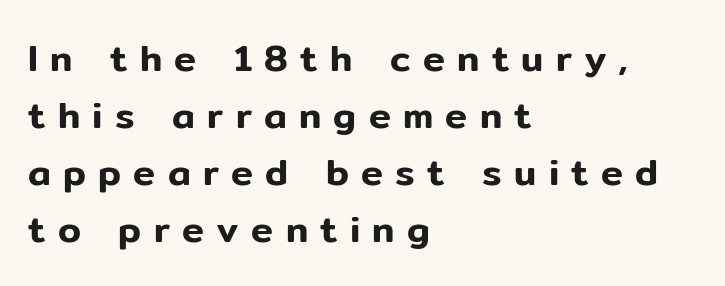
The image shows 37 px sans-serif type, upright; set left-aligned, normal line spacing (1.54x), unusually wide letter spacing (+0.33 em), not underlined; low stroke contrast and a medium x-height.
